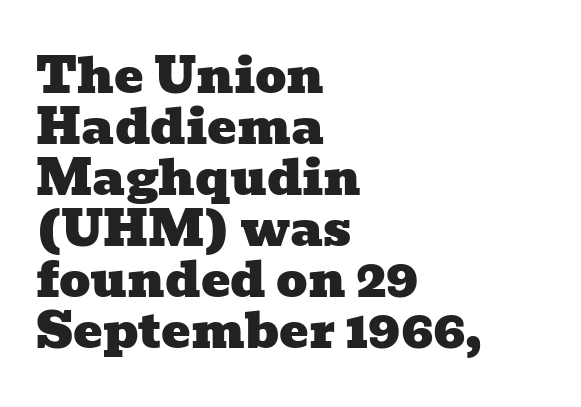
Q: Is the typeface a serif or a sans-serif typeface? A: Serif.
Q: Is the text underlined? A: No.
Q: How is the paragraph aligned? A: Left-aligned.
Q: Is the spacing between letters normal or unusually wide? A: Normal.
Q: Is the spacing between lines tight, normal or loose? A: Tight.
Q: Width (condensed, normal, or wide)? A: Wide.
Q: Stroke contrast? A: Low.
Q: x-height? A: Medium.
Q: Monospaced? A: No.
